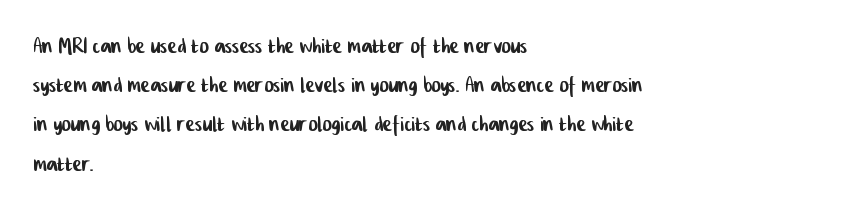
The image shows 28 px condensed sans-serif type; set left-aligned, normal line spacing (1.4x), normal letter spacing, not underlined; low stroke contrast and a medium x-height.
